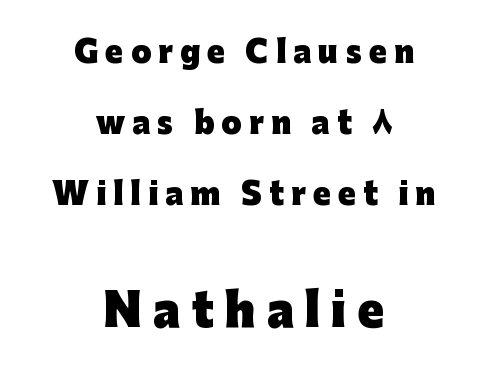
{"serif": "no", "italic": "no", "bold": "yes", "weight": "heavy", "width": "normal", "stroke_contrast": "low", "x_height": "medium", "monospaced": "no", "underline": "no", "align": "center", "line_spacing": "loose", "line_spacing_ratio": 2.44, "letter_spacing": "wide", "letter_spacing_em": 0.25, "larger_block": "second", "size_ratio": 1.52, "glyph_px": 44}
